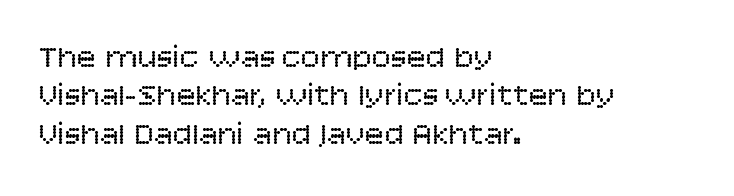
The image shows 32 px regular-weight sans-serif type, upright; set left-aligned, line spacing 1.2x, normal letter spacing, not underlined; low stroke contrast and a large x-height.
